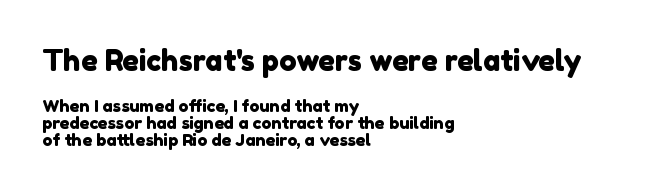
How are the letters spaced? Ordinarily, with no added tracking. Whoever set this made the first block the dominant, larger element. Reading down the block, your eye returns to a fixed left position each line. The glyphs are unaccompanied by any horizontal stroke below them.
